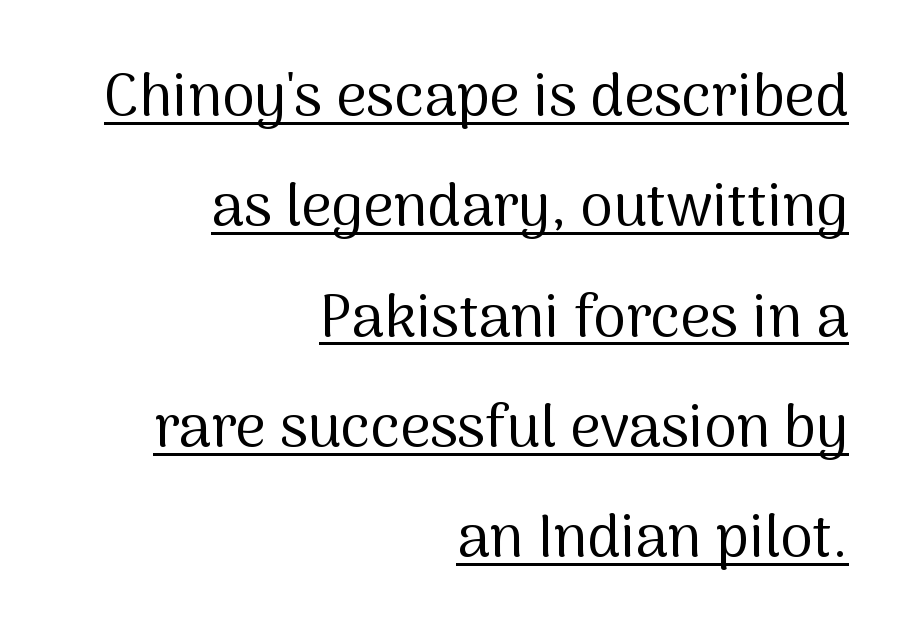
Does the copy run flush right? Yes — the right margin is perfectly even. Does a line run under the words? Yes, clearly. It's the straight-up-and-down kind of type. The letterforms sit at book weight or below. Words appear dense and cohesive because spacing is normal. Are there feet on the stems? There aren't — it's a sans.
